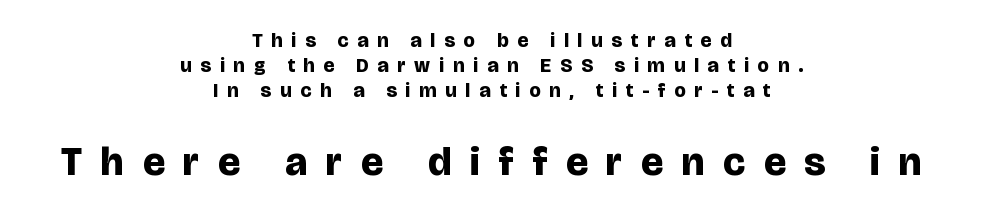
The image shows 41 px bold sans-serif type, upright; set centered, normal line spacing (1.25x), unusually wide letter spacing (+0.45 em), not underlined; the second (bottom) block is 2.05x larger; low stroke contrast and a large x-height.
